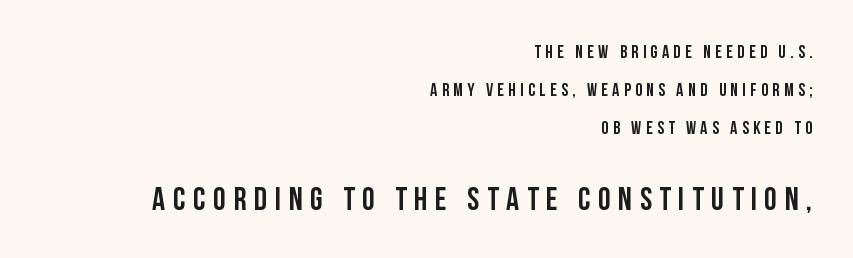
Glyph-to-glyph distance is far greater than everyday printed text. Small over large — that's the arrangement of the two blocks here. The letters are bold, with thick, heavy strokes. Is this a fixed-width face? No — the glyphs have proportional, varying widths. Words float on clear page, feet unadorned.
